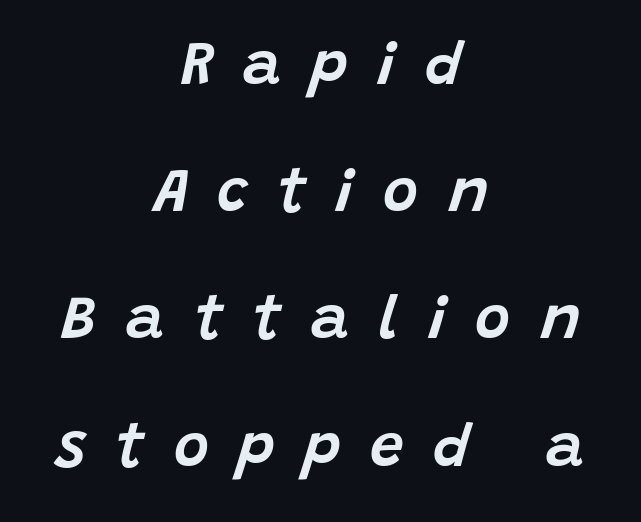
Q: Is the text italic (slanted)? A: Yes, it leans right by about 15 degrees.
Q: Is the text underlined? A: No.
Q: How is the paragraph aligned? A: Centered.
Q: Is the spacing between letters normal or unusually wide? A: Unusually wide.
Q: Is the spacing between lines tight, normal or loose? A: Loose.
Q: Width (condensed, normal, or wide)? A: Normal.
Q: Stroke contrast? A: Low.
Q: x-height? A: Large.
Q: Monospaced? A: No.
